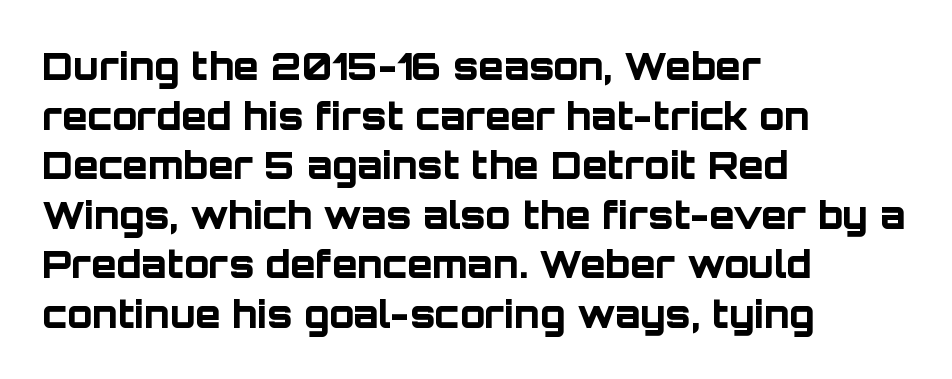
The image shows 37 px bold sans-serif type, upright; set left-aligned, normal line spacing (1.34x), normal letter spacing, not underlined; low stroke contrast and a large x-height.
